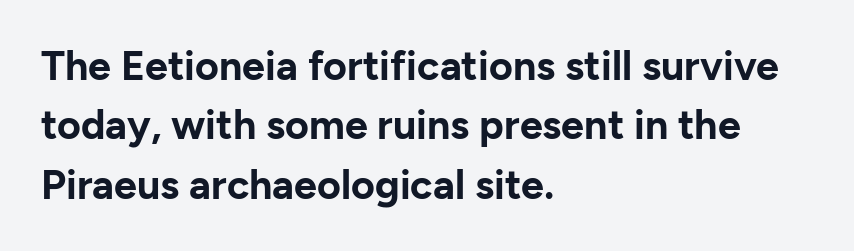
{"serif": "no", "italic": "no", "bold": "yes", "weight": "bold", "width": "normal", "stroke_contrast": "low", "x_height": "medium", "monospaced": "no", "underline": "no", "align": "left", "line_spacing": "normal", "line_spacing_ratio": 1.45, "letter_spacing": "normal", "letter_spacing_em": 0.0, "glyph_px": 41}
